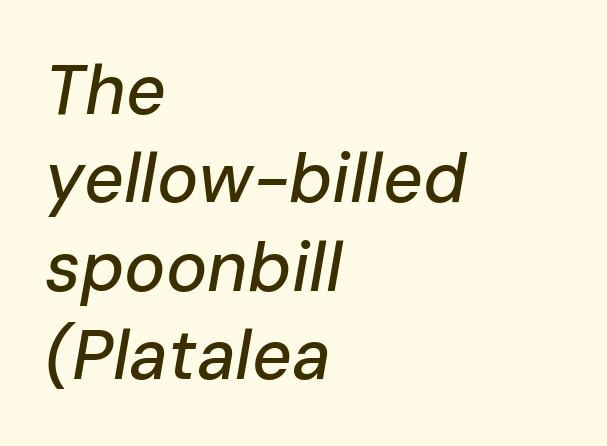
Q: Is the text italic (slanted)? A: Yes, it leans right by about 10 degrees.
Q: Is the text underlined? A: No.
Q: How is the paragraph aligned? A: Left-aligned.
Q: Is the spacing between letters normal or unusually wide? A: Normal.
Q: Is the spacing between lines tight, normal or loose? A: Normal.
Q: Width (condensed, normal, or wide)? A: Normal.
Q: Stroke contrast? A: Low.
Q: x-height? A: Medium.
Q: Monospaced? A: No.
